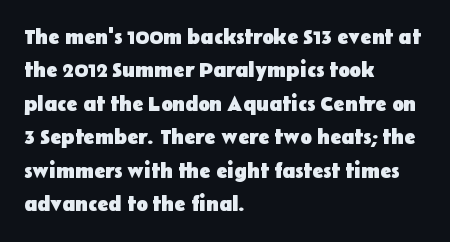
Q: Is the text bold? A: Yes.
Q: Is the text italic (slanted)? A: No, it is upright.
Q: Is the text underlined? A: No.
Q: How is the paragraph aligned? A: Left-aligned.
Q: Is the spacing between letters normal or unusually wide? A: Normal.
Q: Is the spacing between lines tight, normal or loose? A: Normal.
